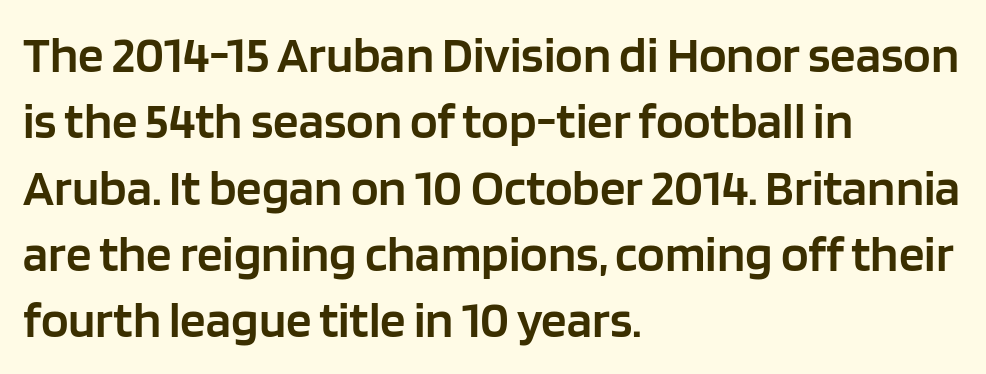
{"serif": "no", "italic": "no", "bold": "semi", "weight": "semibold", "width": "normal", "stroke_contrast": "low", "x_height": "large", "monospaced": "no", "underline": "no", "align": "left", "line_spacing": "normal", "line_spacing_ratio": 1.3, "letter_spacing": "normal", "letter_spacing_em": 0.0, "glyph_px": 51}
